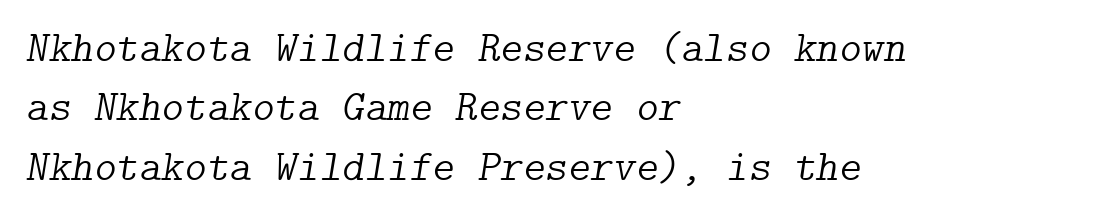
{"serif": "yes", "italic": "yes", "lean": "right", "slant_degrees": 9, "bold": "no", "weight": "light", "width": "normal", "stroke_contrast": "low", "x_height": "medium", "underline": "no", "align": "left", "line_spacing": "normal", "line_spacing_ratio": 1.38, "letter_spacing": "normal", "letter_spacing_em": 0.0, "glyph_px": 43}
